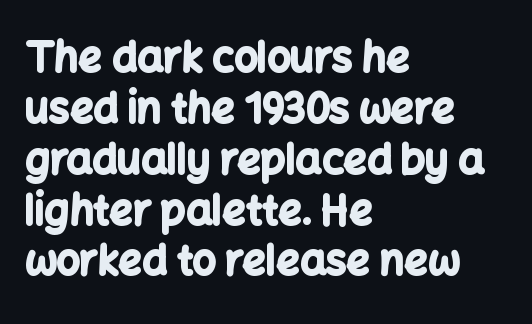
Q: Is the text bold? A: Yes.
Q: Is the text italic (slanted)? A: No, it is upright.
Q: Is the typeface a serif or a sans-serif typeface? A: Sans-serif.
Q: Is the text underlined? A: No.
Q: How is the paragraph aligned? A: Left-aligned.
Q: Is the spacing between letters normal or unusually wide? A: Normal.
Q: Width (condensed, normal, or wide)? A: Normal.
Q: Stroke contrast? A: Low.
Q: x-height? A: Medium.
Q: Monospaced? A: No.
